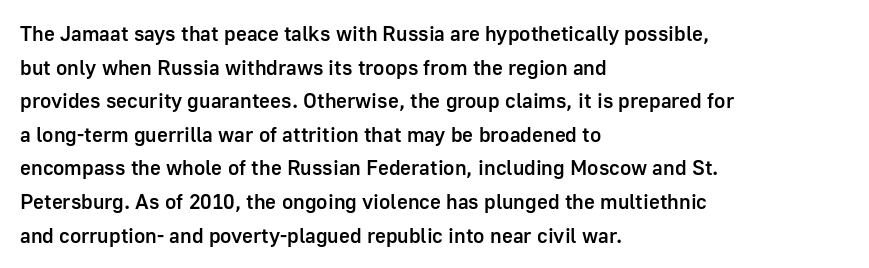
{"italic": "no", "bold": "semi", "underline": "no", "align": "left", "line_spacing": "normal", "line_spacing_ratio": 1.6, "letter_spacing": "normal", "letter_spacing_em": 0.0, "glyph_px": 21}
